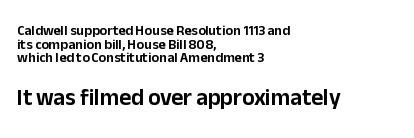
The more generous point size was reserved for the lower chunk. Notice how the stems are strictly vertical — no italics here. The zone under the glyphs is completely vacant. The passage shown has conventional tracking throughout. Very little white space separates one row of letters from the next.
